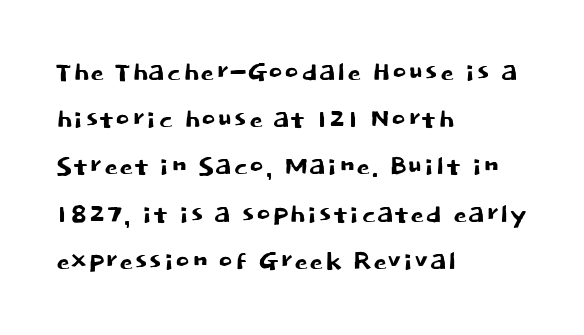
Q: Is the text italic (slanted)? A: No, it is upright.
Q: Is the typeface a serif or a sans-serif typeface? A: Sans-serif.
Q: Is the text underlined? A: No.
Q: How is the paragraph aligned? A: Left-aligned.
Q: Is the spacing between letters normal or unusually wide? A: Normal.
Q: Is the spacing between lines tight, normal or loose? A: Normal.
Q: Width (condensed, normal, or wide)? A: Normal.
Q: Stroke contrast? A: Low.
Q: x-height? A: Large.
Q: Monospaced? A: No.
